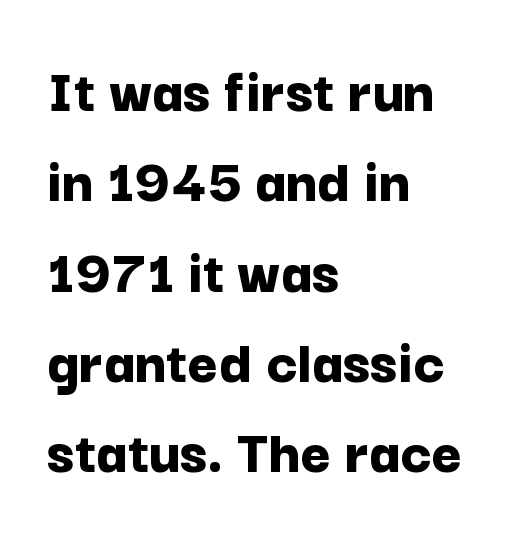
{"serif": "no", "italic": "no", "bold": "yes", "weight": "bold", "width": "normal", "stroke_contrast": "low", "x_height": "medium", "monospaced": "no", "underline": "no", "align": "left", "line_spacing": "normal", "line_spacing_ratio": 1.39, "letter_spacing": "normal", "letter_spacing_em": 0.0, "glyph_px": 65}
